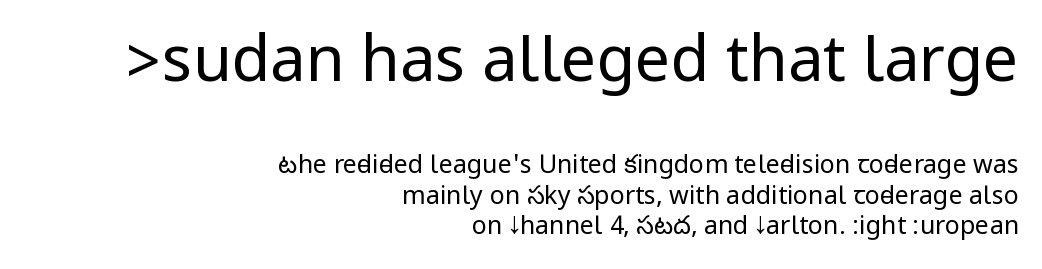
The image shows 63 px regular-weight, condensed sans-serif type, upright; set right-aligned, line spacing 1.22x, normal letter spacing, not underlined; the first (top) block is 2.52x larger; low stroke contrast.
